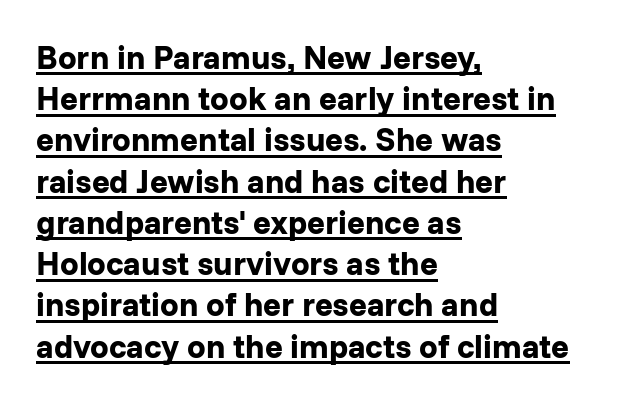
Q: Is the text bold? A: Yes.
Q: Is the text italic (slanted)? A: No, it is upright.
Q: Is the typeface a serif or a sans-serif typeface? A: Sans-serif.
Q: Is the text underlined? A: Yes.
Q: How is the paragraph aligned? A: Left-aligned.
Q: Is the spacing between letters normal or unusually wide? A: Normal.
Q: Is the spacing between lines tight, normal or loose? A: Normal.
Q: Width (condensed, normal, or wide)? A: Normal.
Q: Stroke contrast? A: Low.
Q: x-height? A: Medium.
Q: Monospaced? A: No.
